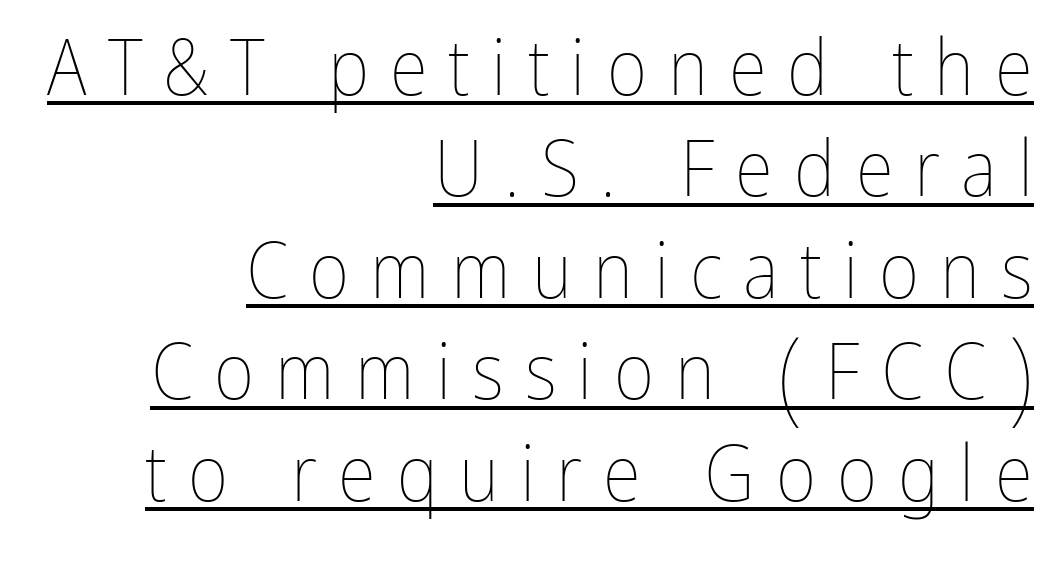
Posture: vertical. The lines sit at an ordinary, default distance from one another. What decoration does the sample have? An underline. Look at the tracking — it's clearly loosened, letters drifting apart. The lines in this sample share a right terminus and differ only in where they begin.
